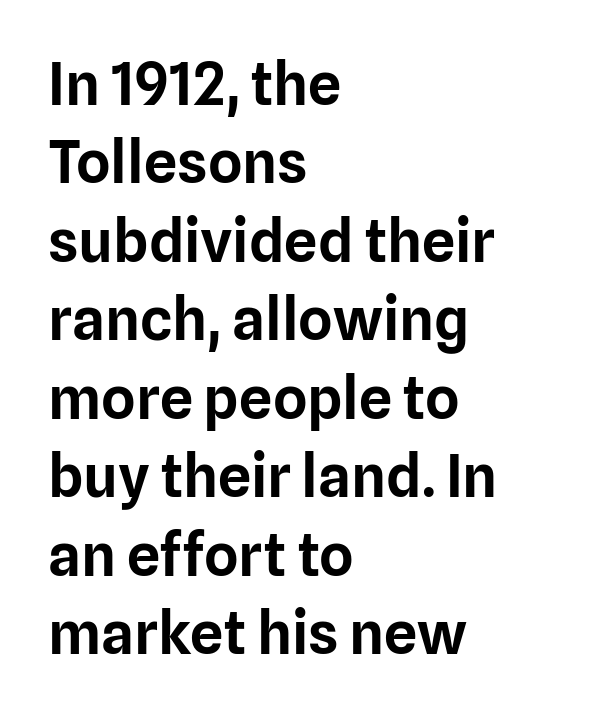
Character widths vary here, with narrow letters taking less room than wide ones. The designer went with a sans here, leaving each stem footless. Lines of text with bare space underneath. A classic flush-left, rag-right setting is used for this passage. Horizontal bands of white between lines are of average thickness. What stands out about the letter spacing? Nothing — it is the standard amount.
